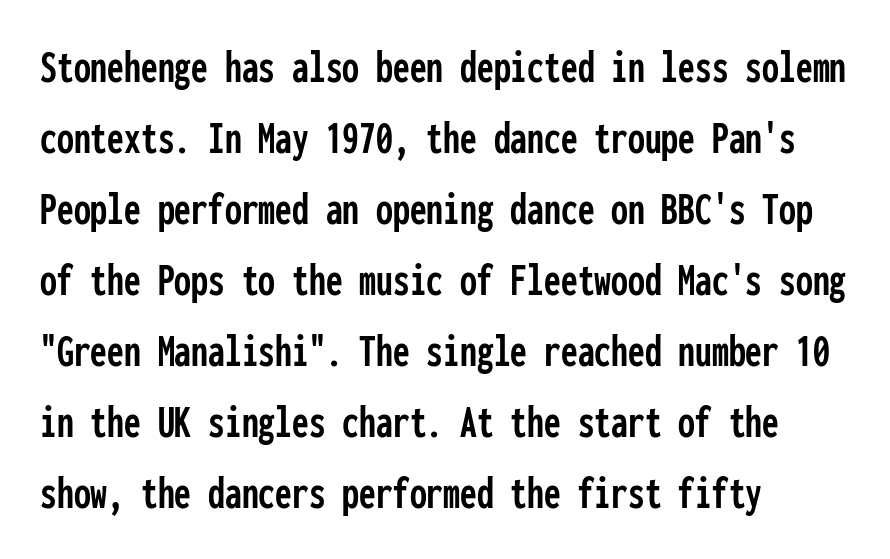
{"serif": "no", "italic": "no", "width": "condensed", "stroke_contrast": "low", "x_height": "medium", "monospaced": "yes", "underline": "no", "align": "left", "line_spacing": "normal", "line_spacing_ratio": 1.48, "letter_spacing": "normal", "letter_spacing_em": 0.0, "glyph_px": 48}
